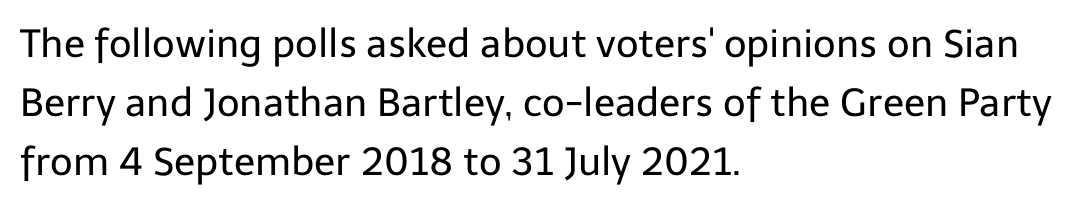
Check where the strokes stop: nothing finishes them off — pure sans. Short note: letters normally spaced. Compared with a typical body face, this is equally light or lighter still. Characters remain perfectly vertical along every line. Each row of text sits above clean, open space.
